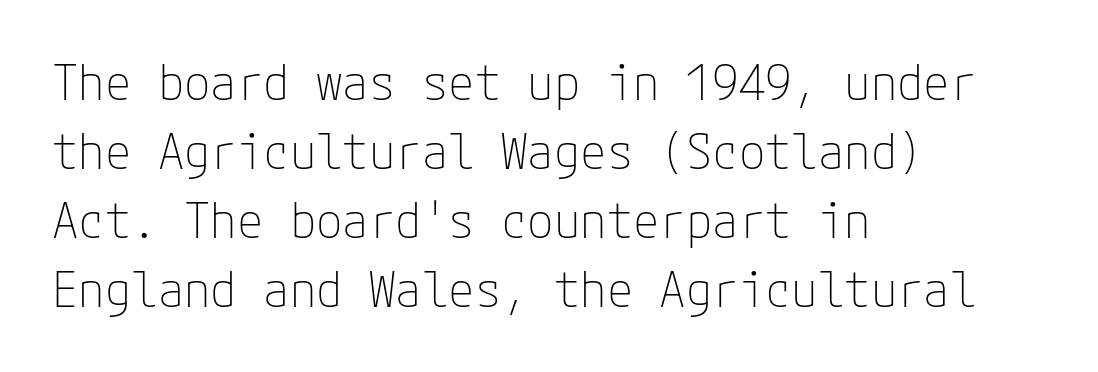
{"serif": "no", "italic": "no", "bold": "no", "weight": "thin", "width": "normal", "stroke_contrast": "low", "x_height": "medium", "underline": "no", "align": "left", "line_spacing": "normal", "line_spacing_ratio": 1.44, "letter_spacing": "normal", "letter_spacing_em": 0.0, "glyph_px": 48}
